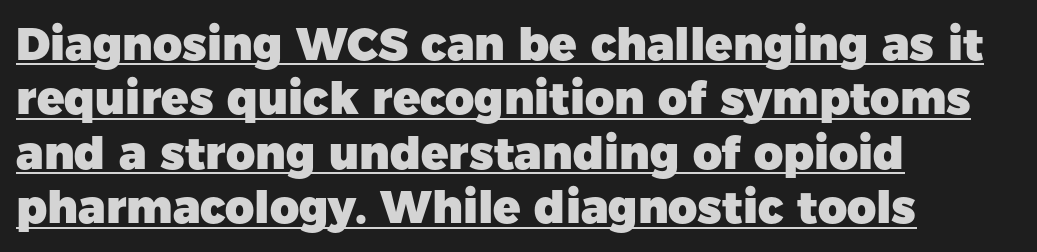
Q: Is the text bold? A: Yes.
Q: Is the text italic (slanted)? A: No, it is upright.
Q: Is the typeface a serif or a sans-serif typeface? A: Sans-serif.
Q: Is the text underlined? A: Yes.
Q: How is the paragraph aligned? A: Left-aligned.
Q: Is the spacing between letters normal or unusually wide? A: Normal.
Q: Width (condensed, normal, or wide)? A: Normal.
Q: Stroke contrast? A: Low.
Q: x-height? A: Medium.
Q: Monospaced? A: No.
